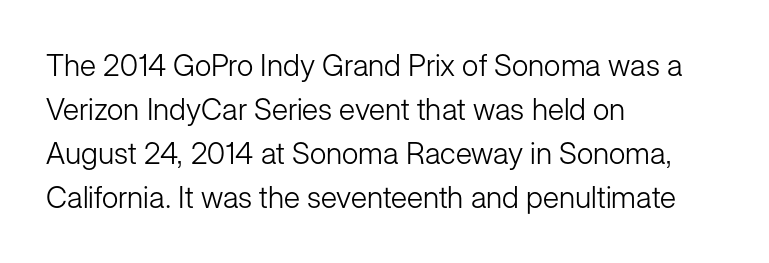
The image shows 30 px light sans-serif type, upright; set left-aligned, normal line spacing (1.47x), normal letter spacing, not underlined; low stroke contrast and a medium x-height.
